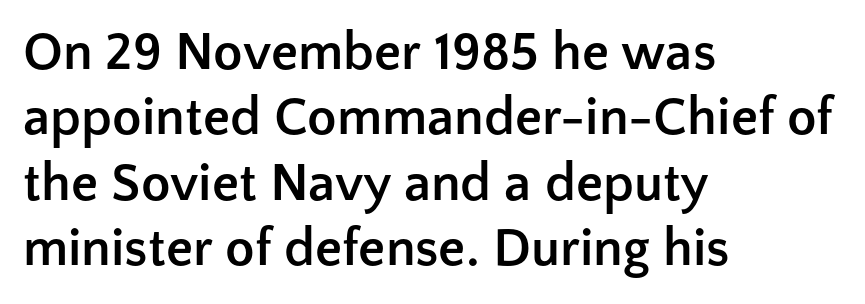
{"serif": "no", "italic": "no", "bold": "yes", "weight": "semibold", "width": "normal", "stroke_contrast": "low", "x_height": "medium", "monospaced": "no", "underline": "no", "align": "left", "line_spacing_ratio": 1.21, "letter_spacing": "normal", "letter_spacing_em": 0.0, "glyph_px": 54}
